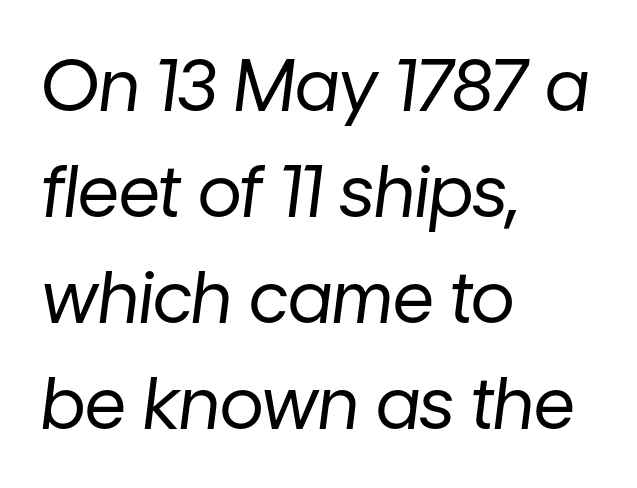
The image shows 72 px regular-weight type, italic (leaning right); set left-aligned, normal line spacing (1.47x), normal letter spacing, not underlined; low stroke contrast and a medium x-height.
